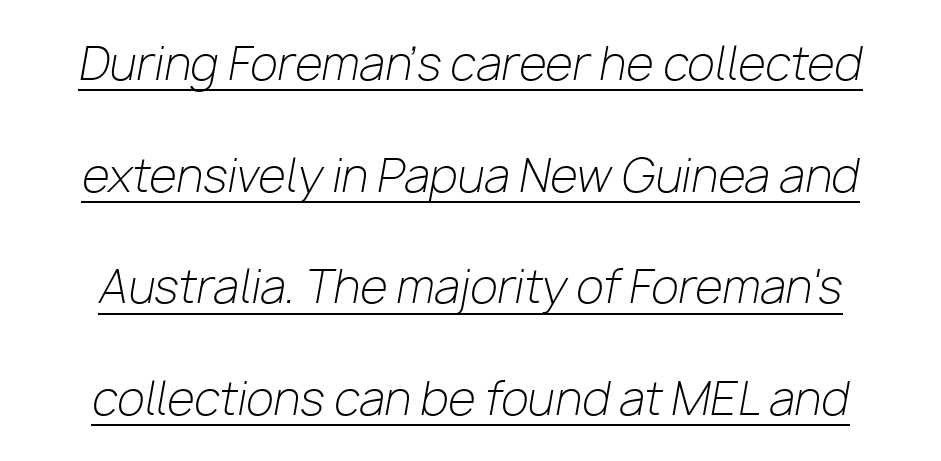
The font's italic variant was chosen for this text. Is there much room between lines? Yes — plenty of vertical air separates them. Here the designer chose a conventional face with non-uniform glyph widths. The strokes are not fattened; the text isn't bold. The gaps between neighbouring characters are ordinary and unremarkable.
